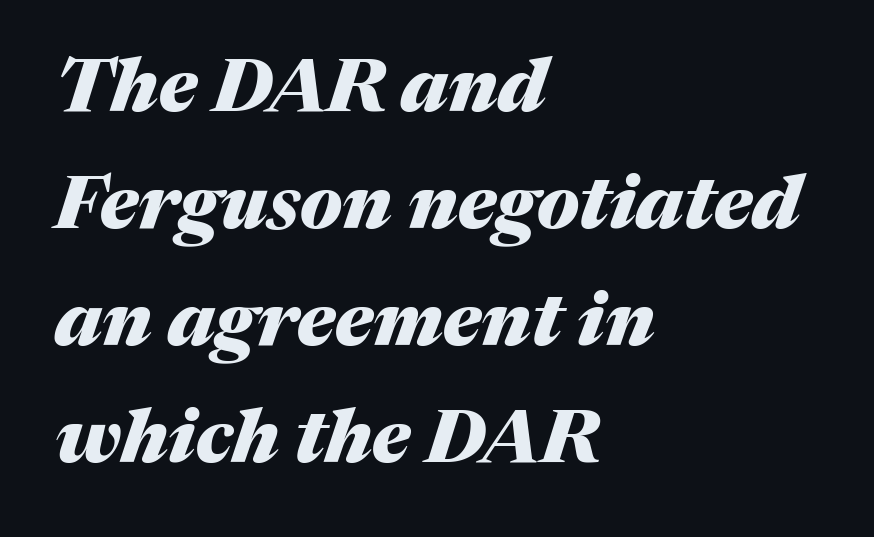
{"italic": "yes", "lean": "right", "slant_degrees": 17, "bold": "yes", "weight": "heavy", "width": "normal", "stroke_contrast": "medium", "x_height": "medium", "monospaced": "no", "underline": "no", "align": "left", "line_spacing": "normal", "line_spacing_ratio": 1.56, "letter_spacing": "normal", "letter_spacing_em": 0.0, "glyph_px": 75}
